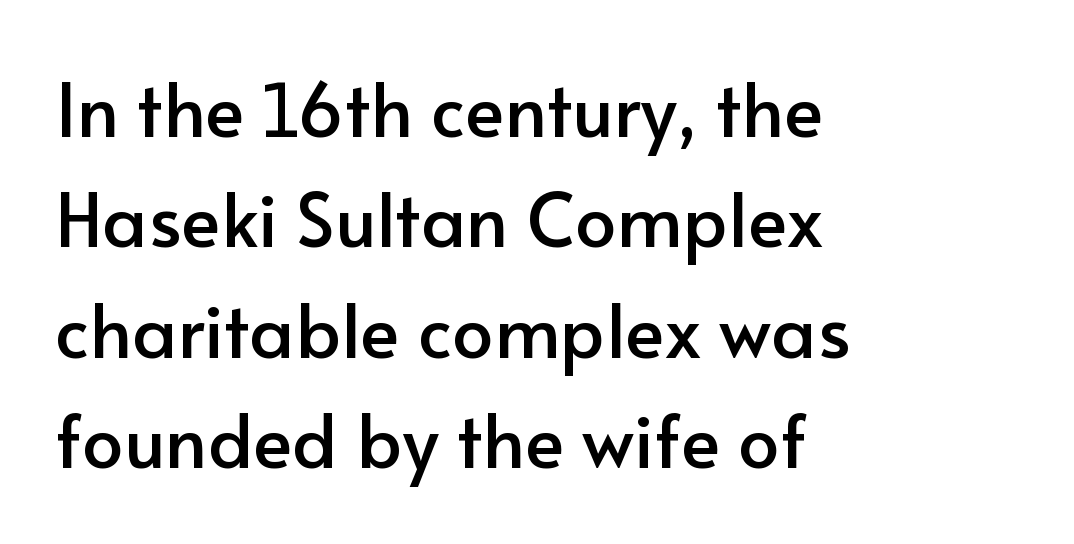
Q: Is the text italic (slanted)? A: No, it is upright.
Q: Is the typeface a serif or a sans-serif typeface? A: Sans-serif.
Q: Is the text underlined? A: No.
Q: How is the paragraph aligned? A: Left-aligned.
Q: Is the spacing between letters normal or unusually wide? A: Normal.
Q: Is the spacing between lines tight, normal or loose? A: Normal.
Q: Width (condensed, normal, or wide)? A: Normal.
Q: Stroke contrast? A: Low.
Q: x-height? A: Small.
Q: Monospaced? A: No.
